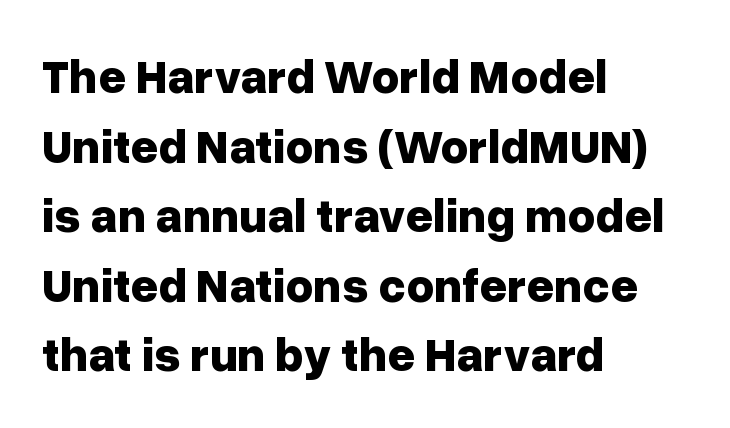
The image shows 48 px bold sans-serif type, upright; set left-aligned, normal line spacing (1.45x), normal letter spacing, not underlined; low stroke contrast and a medium x-height.
